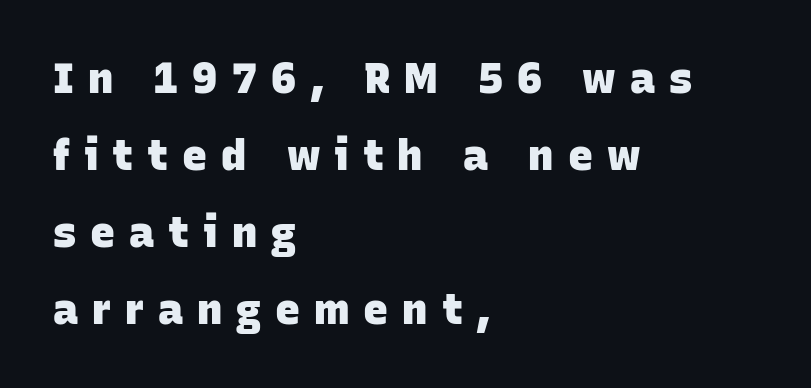
{"serif": "no", "bold": "yes", "weight": "heavy", "width": "normal", "stroke_contrast": "low", "x_height": "large", "monospaced": "no", "underline": "no", "align": "left", "line_spacing_ratio": 1.83, "letter_spacing": "wide", "letter_spacing_em": 0.33, "glyph_px": 42}
